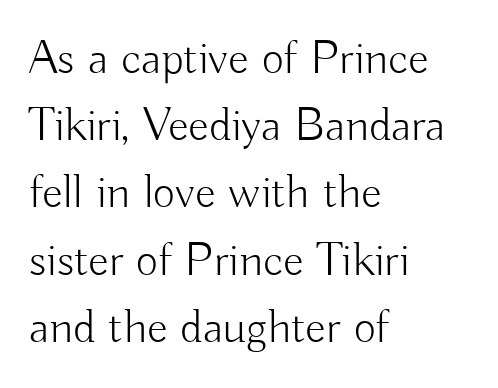
{"serif": "no", "italic": "no", "bold": "no", "weight": "light", "width": "normal", "stroke_contrast": "low", "x_height": "small", "monospaced": "no", "underline": "no", "align": "left", "line_spacing": "normal", "line_spacing_ratio": 1.4, "letter_spacing": "normal", "letter_spacing_em": 0.0, "glyph_px": 48}
